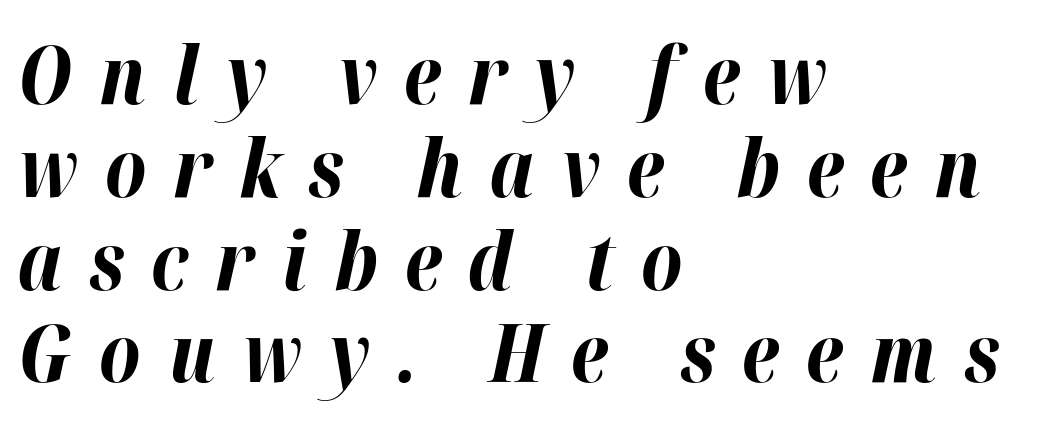
The passage shown leans; its letterforms are oblique. Descenders hang freely into open space. The rag falls on the right side of this text block. The rendering uses natural spacing where letterforms have individual widths. The tracking jumps out immediately: characters are airy and widely separated.
